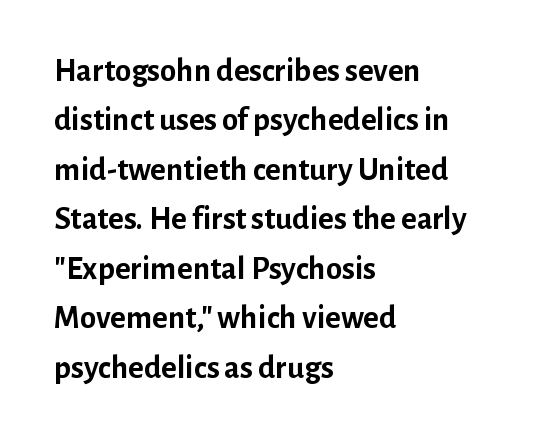
Q: Is the text bold? A: Yes.
Q: Is the text italic (slanted)? A: No, it is upright.
Q: Is the typeface a serif or a sans-serif typeface? A: Sans-serif.
Q: Is the text underlined? A: No.
Q: How is the paragraph aligned? A: Left-aligned.
Q: Is the spacing between letters normal or unusually wide? A: Normal.
Q: Is the spacing between lines tight, normal or loose? A: Normal.
Q: Width (condensed, normal, or wide)? A: Normal.
Q: Stroke contrast? A: Low.
Q: x-height? A: Medium.
Q: Monospaced? A: No.
